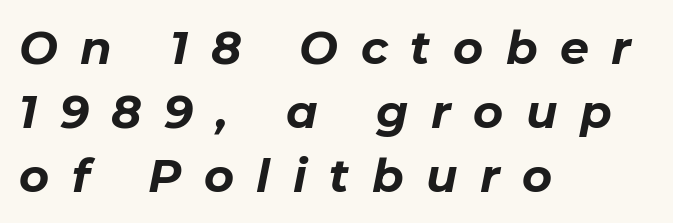
Q: Is the text bold? A: Yes.
Q: Is the text italic (slanted)? A: Yes, it leans right by about 11 degrees.
Q: Is the text underlined? A: No.
Q: How is the paragraph aligned? A: Left-aligned.
Q: Is the spacing between letters normal or unusually wide? A: Unusually wide.
Q: Is the spacing between lines tight, normal or loose? A: Normal.
Q: Width (condensed, normal, or wide)? A: Normal.
Q: Stroke contrast? A: Low.
Q: x-height? A: Medium.
Q: Monospaced? A: No.
